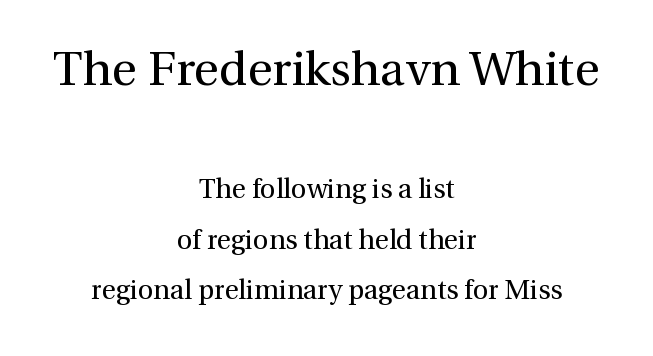
The image shows 48 px regular-weight serif type, upright; set centered, line spacing 1.87x, normal letter spacing, not underlined; the first (top) block is 1.78x larger; a medium x-height.
